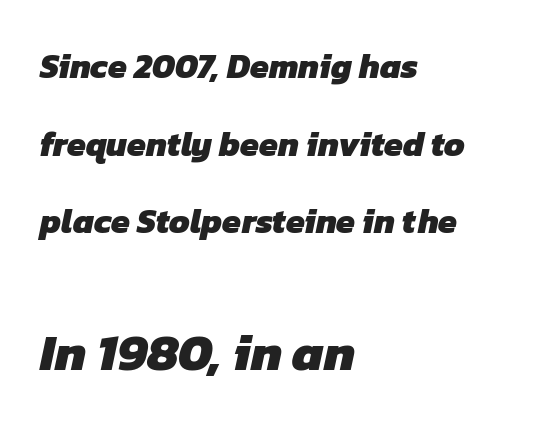
The image shows 51 px heavy sans-serif type; set left-aligned, loose line spacing (2.28x), normal letter spacing, not underlined; the second (bottom) block is 1.5x larger; low stroke contrast and a medium x-height.
